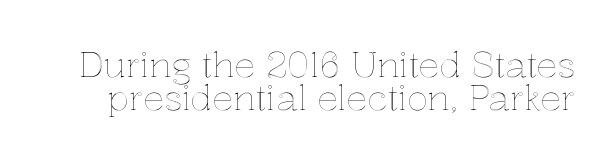
Q: Is the text italic (slanted)? A: No, it is upright.
Q: Is the text underlined? A: No.
Q: Is the spacing between letters normal or unusually wide? A: Normal.
Q: Is the spacing between lines tight, normal or loose? A: Tight.
Q: Width (condensed, normal, or wide)? A: Normal.
Q: x-height? A: Medium.
Q: Monospaced? A: No.
